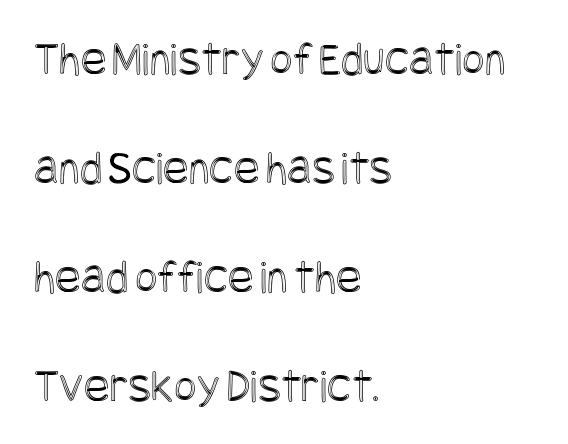
{"italic": "no", "width": "condensed", "x_height": "large", "underline": "no", "align": "left", "line_spacing": "loose", "line_spacing_ratio": 2.27, "letter_spacing": "normal", "letter_spacing_em": 0.0, "glyph_px": 48}
